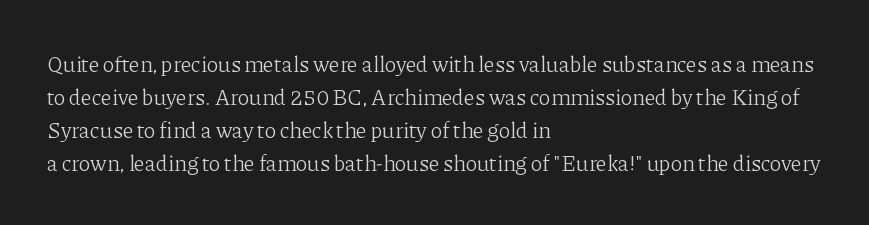
In terms of leading, this rendering sits right in the middle. Quick note: not italic, upright. Stems here are at most as thick as an everyday book face. Letter spacing: default.
